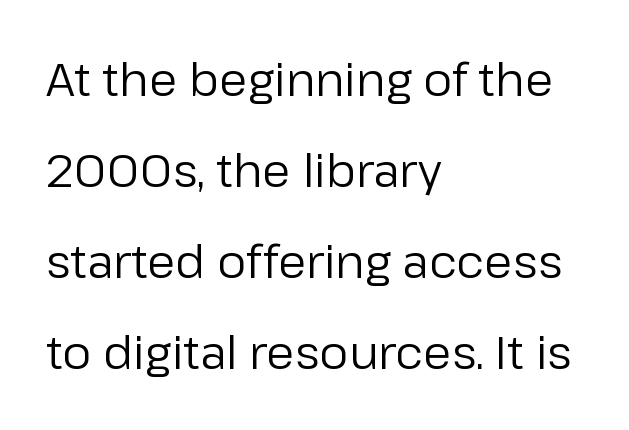
The image shows 46 px regular-weight sans-serif type, upright; set left-aligned, loose line spacing (1.98x), normal letter spacing, not underlined; low stroke contrast and a medium x-height.
